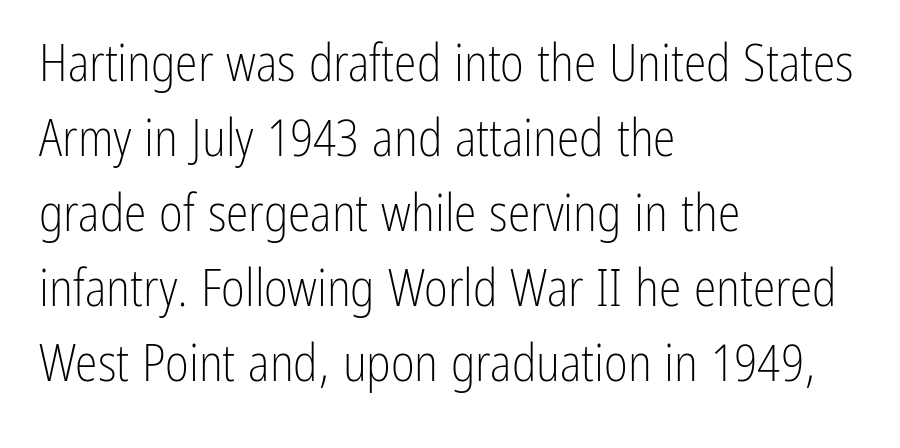
Q: Is the text bold? A: No.
Q: Is the text italic (slanted)? A: No, it is upright.
Q: Is the typeface a serif or a sans-serif typeface? A: Sans-serif.
Q: Is the text underlined? A: No.
Q: How is the paragraph aligned? A: Left-aligned.
Q: Is the spacing between letters normal or unusually wide? A: Normal.
Q: Is the spacing between lines tight, normal or loose? A: Normal.
Q: Width (condensed, normal, or wide)? A: Condensed.
Q: Stroke contrast? A: Low.
Q: x-height? A: Medium.
Q: Monospaced? A: No.
